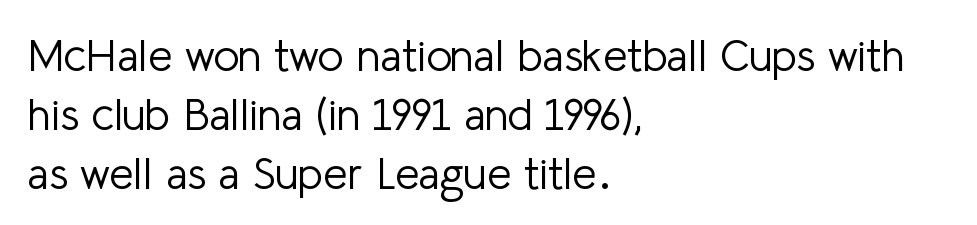
{"serif": "no", "italic": "no", "bold": "no", "weight": "light", "width": "normal", "stroke_contrast": "low", "x_height": "medium", "monospaced": "no", "underline": "no", "align": "left", "line_spacing": "normal", "line_spacing_ratio": 1.34, "letter_spacing": "normal", "letter_spacing_em": 0.0, "glyph_px": 44}
